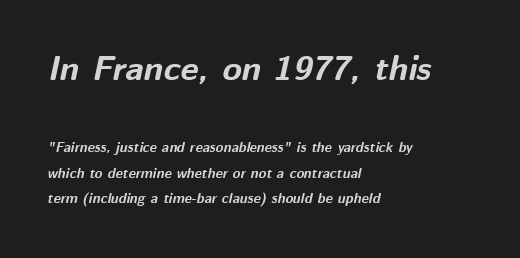
{"italic": "yes", "lean": "right", "slant_degrees": 12, "bold": "yes", "weight": "bold", "width": "normal", "stroke_contrast": "medium", "x_height": "medium", "monospaced": "no", "underline": "no", "align": "left", "line_spacing_ratio": 1.81, "letter_spacing": "normal", "letter_spacing_em": 0.0, "larger_block": "first", "size_ratio": 2.5, "glyph_px": 35}
